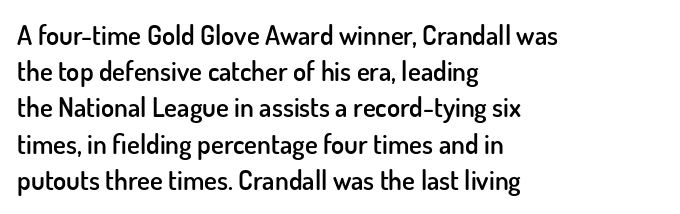
Q: Is the text bold? A: Semi-bold.
Q: Is the text italic (slanted)? A: No, it is upright.
Q: Is the text underlined? A: No.
Q: How is the paragraph aligned? A: Left-aligned.
Q: Is the spacing between letters normal or unusually wide? A: Normal.
Q: Is the spacing between lines tight, normal or loose? A: Normal.
